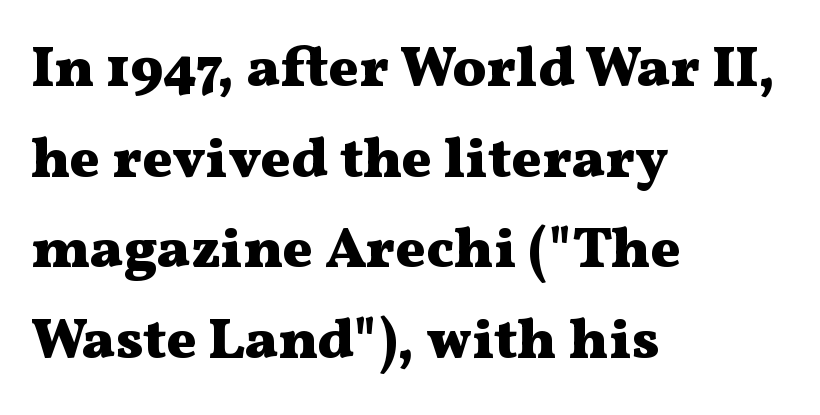
The image shows 57 px heavy, wide serif type, upright; set left-aligned, normal line spacing (1.59x), normal letter spacing, not underlined; medium stroke contrast and a medium x-height.
